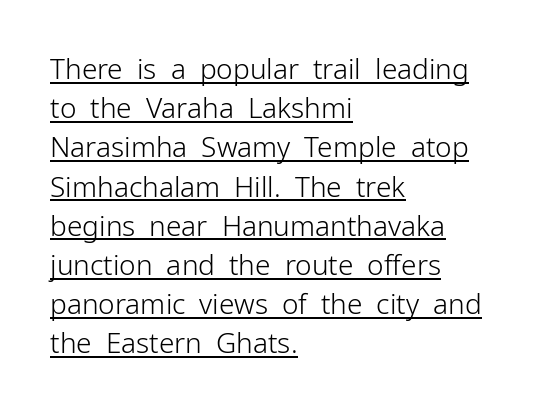
Q: Is the text bold? A: No.
Q: Is the text italic (slanted)? A: No, it is upright.
Q: Is the typeface a serif or a sans-serif typeface? A: Sans-serif.
Q: Is the text underlined? A: Yes.
Q: How is the paragraph aligned? A: Left-aligned.
Q: Is the spacing between letters normal or unusually wide? A: Normal.
Q: Is the spacing between lines tight, normal or loose? A: Normal.
Q: Width (condensed, normal, or wide)? A: Normal.
Q: Stroke contrast? A: Low.
Q: x-height? A: Medium.
Q: Monospaced? A: No.
